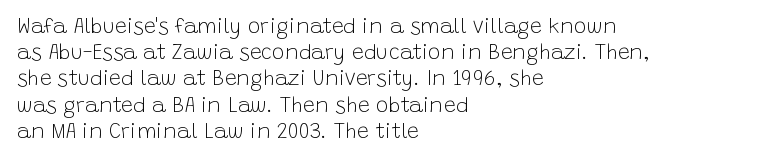
Q: Is the text bold? A: No.
Q: Is the text italic (slanted)? A: No, it is upright.
Q: Is the text underlined? A: No.
Q: How is the paragraph aligned? A: Left-aligned.
Q: Is the spacing between letters normal or unusually wide? A: Normal.
Q: Is the spacing between lines tight, normal or loose? A: Normal.
